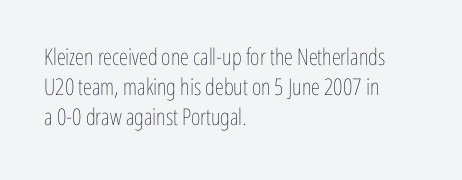
{"italic": "no", "bold": "no", "underline": "no", "align": "left", "line_spacing": "normal", "line_spacing_ratio": 1.31, "letter_spacing": "normal", "letter_spacing_em": 0.0, "glyph_px": 23}
